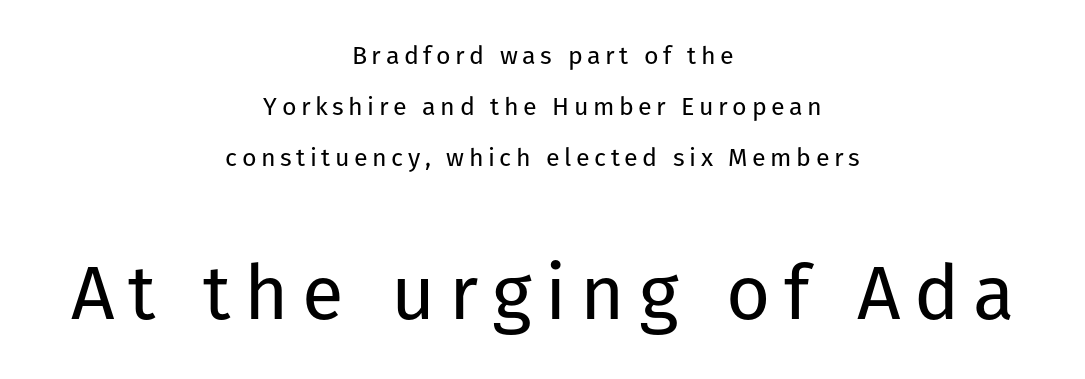
{"serif": "no", "italic": "no", "bold": "no", "weight": "regular", "width": "normal", "stroke_contrast": "low", "x_height": "medium", "monospaced": "no", "underline": "no", "align": "center", "line_spacing": "loose", "line_spacing_ratio": 2.04, "larger_block": "second", "size_ratio": 3.04, "glyph_px": 76}
